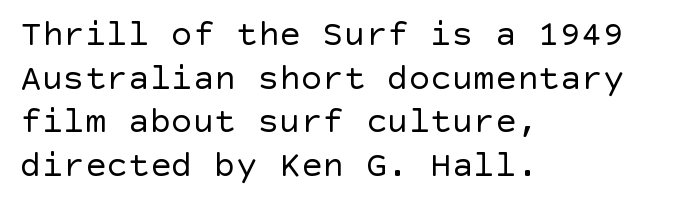
Words appear dense and cohesive because spacing is normal. The specimen reads as upright at a glance. Quick note: underline off. One-word summary of the alignment: left. Each letter's strokes conclude bluntly, with no projecting serifs.
